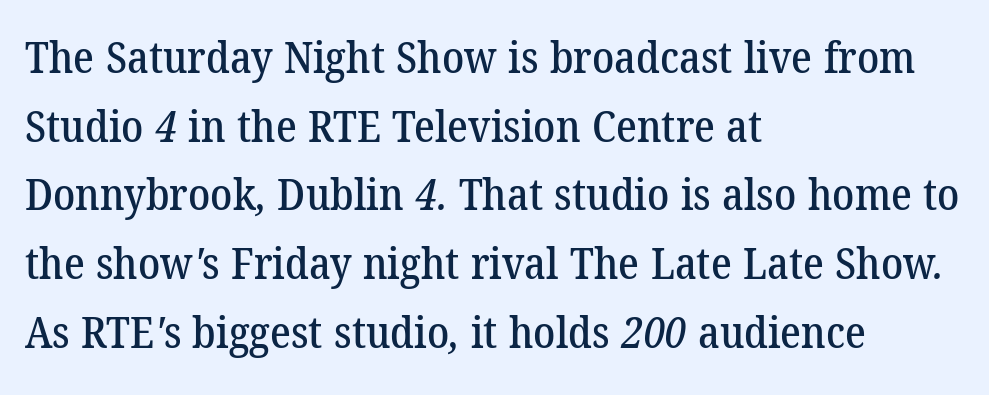
{"serif": "yes", "width": "normal", "stroke_contrast": "low", "x_height": "medium", "monospaced": "no", "underline": "no", "align": "left", "line_spacing": "normal", "line_spacing_ratio": 1.56, "letter_spacing": "normal", "letter_spacing_em": 0.0, "glyph_px": 44}
